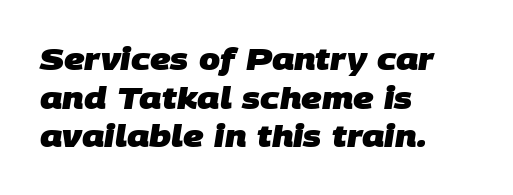
The image shows 30 px heavy sans-serif type; set left-aligned, normal line spacing (1.29x), normal letter spacing, not underlined; low stroke contrast and a large x-height.
